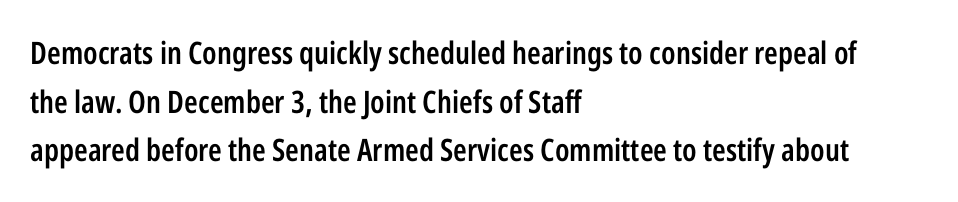
The image shows 31 px semibold, condensed sans-serif type, upright; set left-aligned, normal line spacing (1.57x), normal letter spacing, not underlined; low stroke contrast and a medium x-height.
